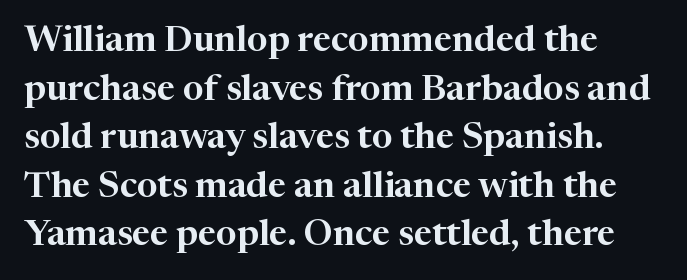
The image shows 36 px serif type, upright; set left-aligned, normal line spacing (1.35x), normal letter spacing, not underlined; high stroke contrast and a medium x-height.
